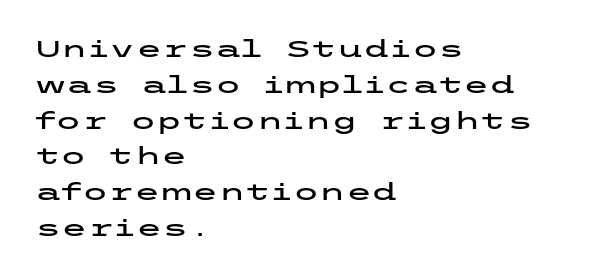
The image shows 24 px text type, upright; set left-aligned, normal line spacing (1.49x), normal letter spacing, not underlined.
